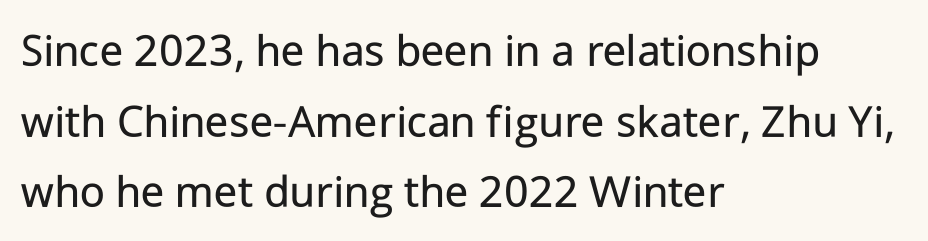
The rendering uses natural spacing where letterforms have individual widths. Each letter's strokes conclude bluntly, with no projecting serifs. Style check: upright. Honestly, the row spacing looks completely unremarkable.
